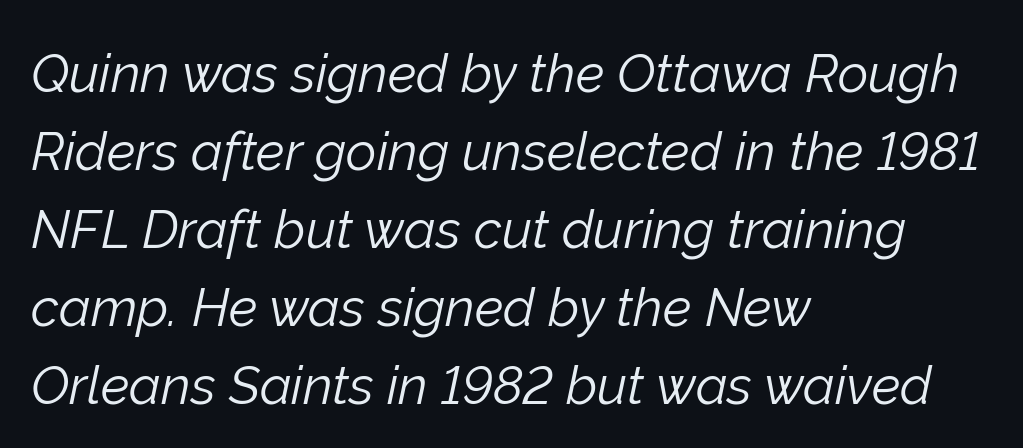
{"italic": "yes", "lean": "right", "slant_degrees": 12, "bold": "no", "weight": "light", "width": "normal", "stroke_contrast": "low", "x_height": "medium", "monospaced": "no", "underline": "no", "align": "left", "line_spacing": "normal", "line_spacing_ratio": 1.47, "letter_spacing": "normal", "letter_spacing_em": 0.0, "glyph_px": 53}
